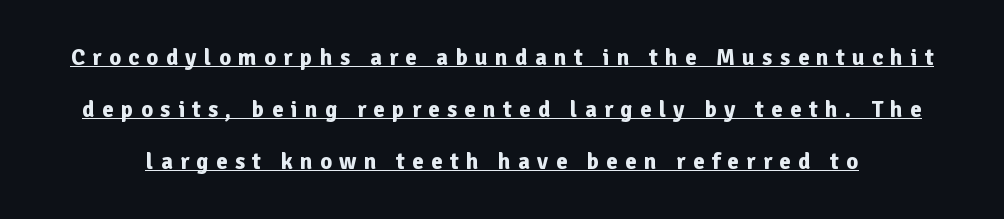
The image shows 23 px bold type, upright; set loose line spacing (2.26x), unusually wide letter spacing (+0.32 em), underlined.
